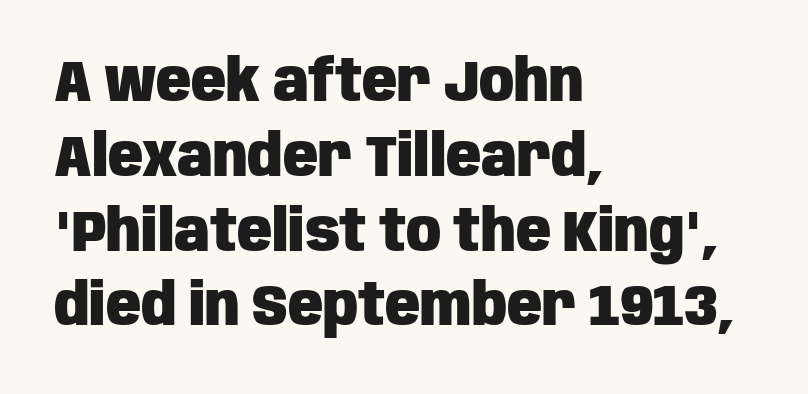
The image shows 58 px heavy, condensed sans-serif type, upright; set left-aligned, normal line spacing (1.29x), normal letter spacing, not underlined; low stroke contrast and a large x-height.
